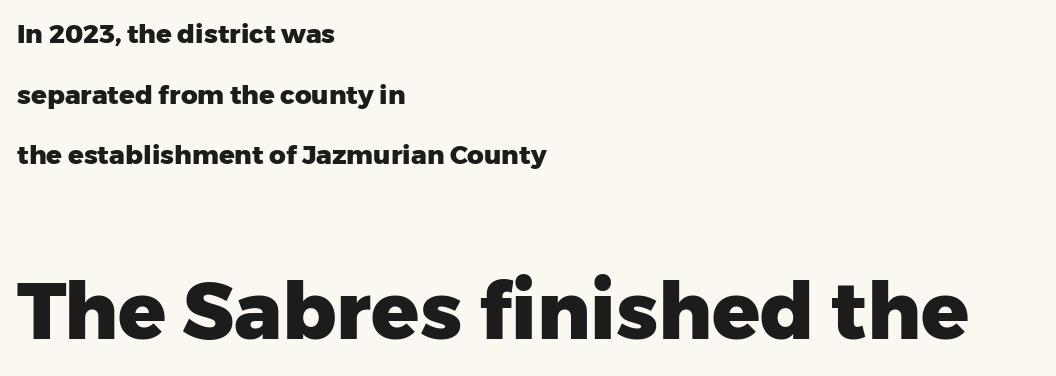
{"serif": "no", "italic": "no", "bold": "yes", "weight": "heavy", "width": "normal", "stroke_contrast": "low", "x_height": "medium", "monospaced": "no", "underline": "no", "align": "left", "line_spacing": "loose", "line_spacing_ratio": 2.33, "letter_spacing": "normal", "letter_spacing_em": 0.0, "larger_block": "second", "size_ratio": 3.04, "glyph_px": 79}
